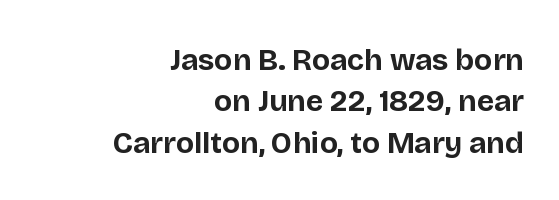
The text was rendered using a sans face with plain stroke endings. This rendering leaves character spacing at its baseline value. Rule under the text: the space is simply empty. Varying glyph widths throughout — classic text-font behaviour. One-word summary of the alignment: right.
